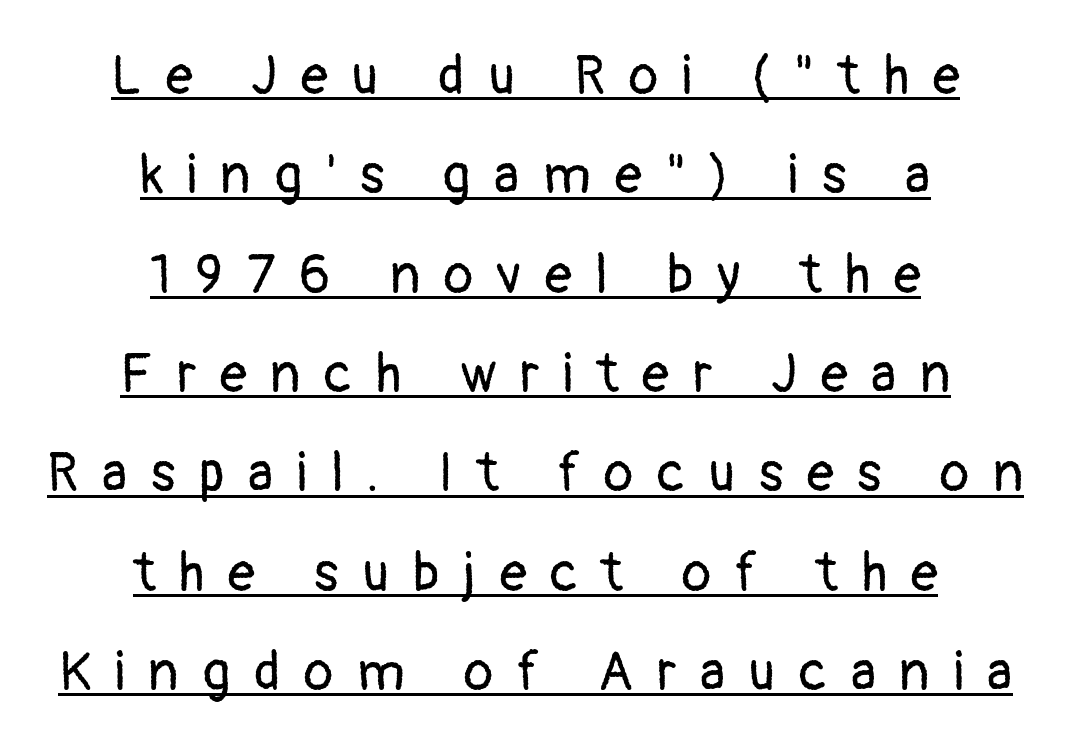
The passage shown is typed in a proportional face where columns would drift. The passage shown has open, widely tracked lettering throughout. Check the space under the baseline: a stroke is drawn there. Neither beginnings nor endings align; midpoints do. Stems here are at most as thick as an everyday book face. A typesetter would label this face a sans.
